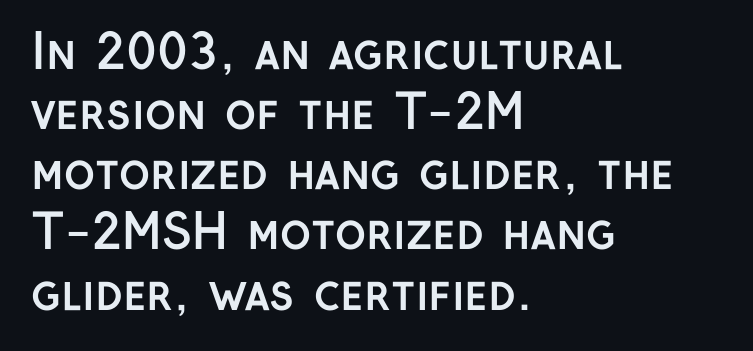
{"serif": "no", "italic": "no", "bold": "yes", "weight": "semibold", "width": "normal", "stroke_contrast": "low", "x_height": "medium", "monospaced": "no", "underline": "no", "align": "left", "line_spacing": "normal", "line_spacing_ratio": 1.28, "letter_spacing": "normal", "letter_spacing_em": 0.0, "glyph_px": 47}
